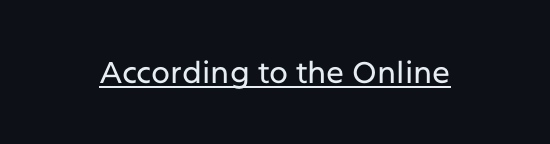
Q: Is the text italic (slanted)? A: No, it is upright.
Q: Is the typeface a serif or a sans-serif typeface? A: Sans-serif.
Q: Is the text underlined? A: Yes.
Q: Is the spacing between letters normal or unusually wide? A: Normal.
Q: Width (condensed, normal, or wide)? A: Normal.
Q: Stroke contrast? A: Low.
Q: x-height? A: Medium.
Q: Monospaced? A: No.
